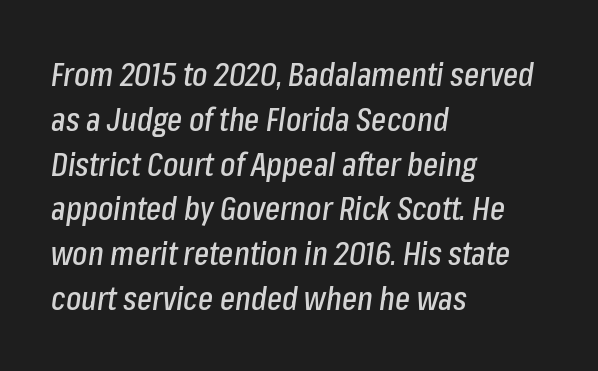
A typesetter would call this proportional, since set widths differ per character. Quick note: underline off. Teacher's note: observe the even left margin — that is flush-left alignment. This sample uses plain, unmodified letter spacing. Tall strokes in this sample are angled rather than plumb. Reading down the column, the eye jumps a familiar distance to each next line.
